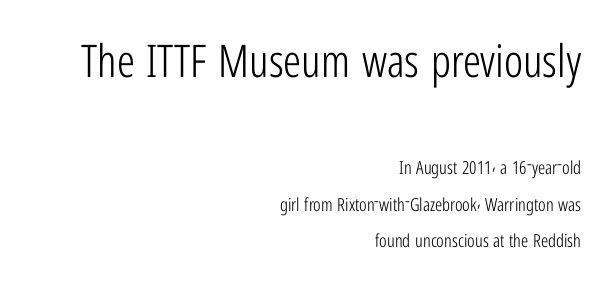
The image shows 45 px light, condensed sans-serif type, upright; set right-aligned, loose line spacing (2.01x), normal letter spacing, not underlined; the first (top) block is 2.5x larger; low stroke contrast and a medium x-height.
